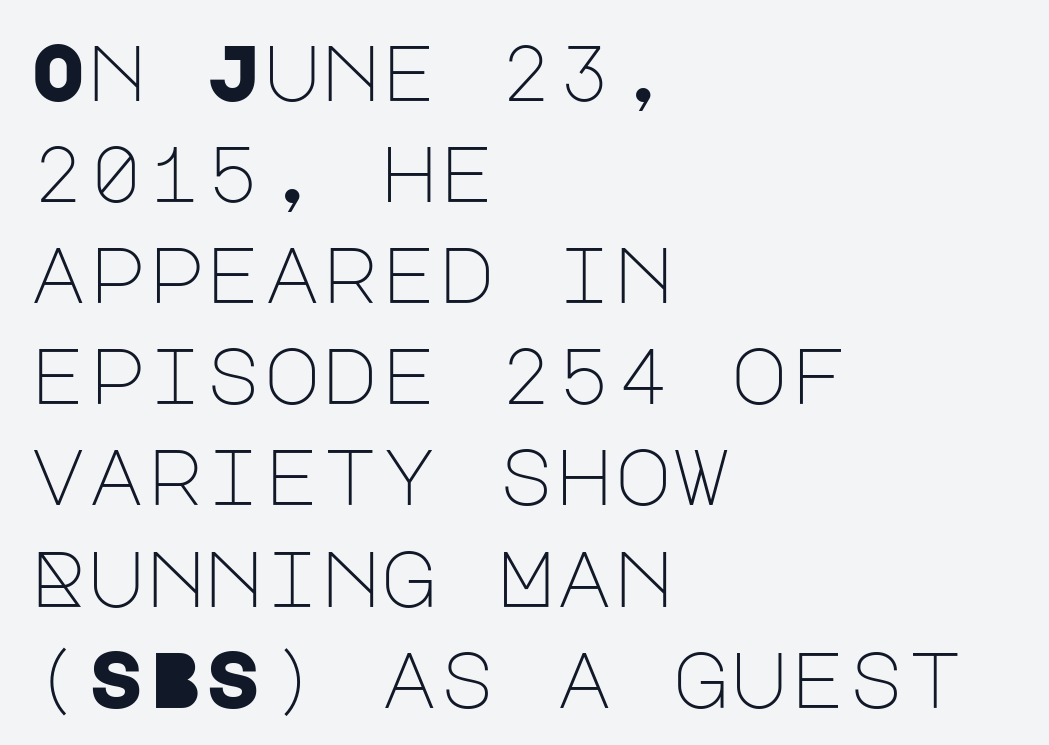
Q: Is the text bold? A: No.
Q: Is the text italic (slanted)? A: No, it is upright.
Q: Is the typeface a serif or a sans-serif typeface? A: Sans-serif.
Q: Is the text underlined? A: No.
Q: How is the paragraph aligned? A: Left-aligned.
Q: Is the spacing between letters normal or unusually wide? A: Normal.
Q: Is the spacing between lines tight, normal or loose? A: Normal.
Q: Width (condensed, normal, or wide)? A: Normal.
Q: Stroke contrast? A: Low.
Q: x-height? A: Large.
